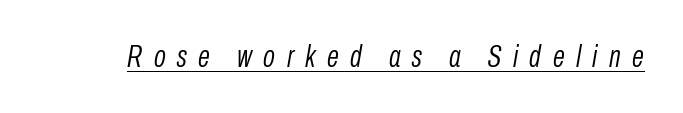
The image shows 31 px light, condensed type, italic (leaning right); set unusually wide letter spacing (+0.37 em), underlined; low stroke contrast and a medium x-height.
